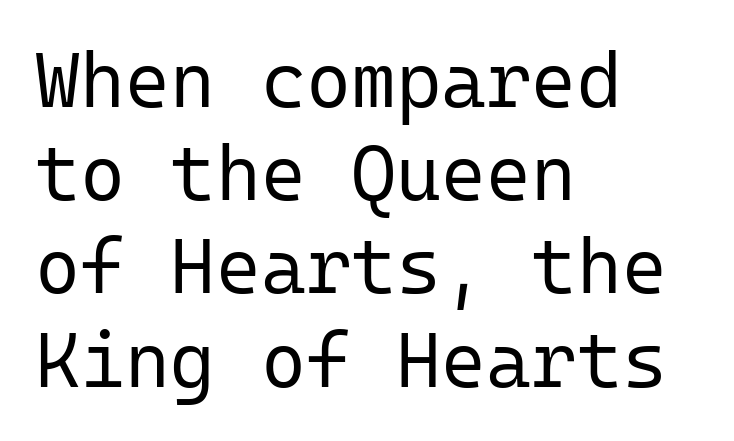
{"serif": "no", "italic": "no", "bold": "no", "weight": "regular", "width": "normal", "stroke_contrast": "low", "x_height": "medium", "monospaced": "yes", "underline": "no", "align": "left", "line_spacing_ratio": 1.21, "letter_spacing": "normal", "letter_spacing_em": 0.0, "glyph_px": 77}
